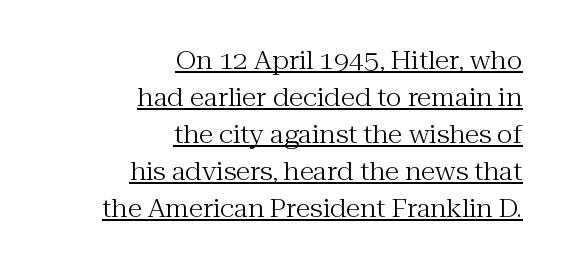
The image shows 24 px text type, upright; set right-aligned, normal line spacing (1.54x), normal letter spacing, underlined.
